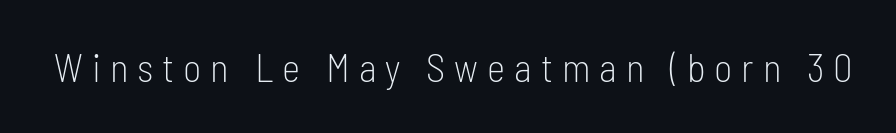
{"serif": "no", "italic": "no", "bold": "no", "weight": "light", "width": "condensed", "stroke_contrast": "low", "x_height": "medium", "monospaced": "no", "underline": "no", "letter_spacing": "wide", "letter_spacing_em": 0.23, "glyph_px": 39}
